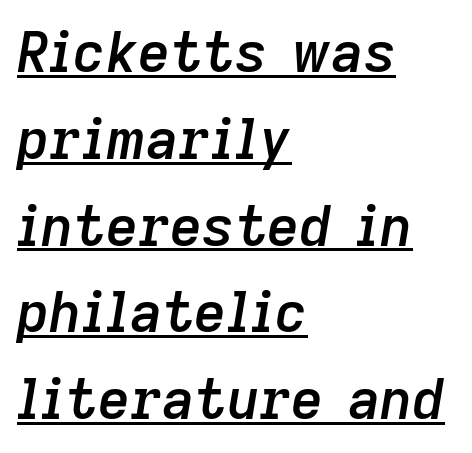
{"italic": "yes", "lean": "right", "slant_degrees": 9, "bold": "semi", "weight": "semibold", "width": "normal", "stroke_contrast": "low", "x_height": "medium", "monospaced": "no", "underline": "yes", "align": "left", "line_spacing": "normal", "line_spacing_ratio": 1.55, "letter_spacing": "normal", "letter_spacing_em": 0.0, "glyph_px": 56}
